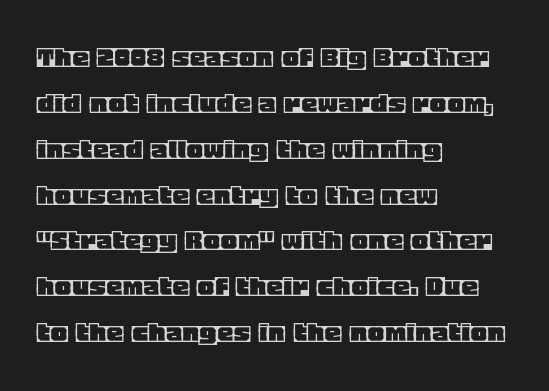
{"italic": "no", "width": "normal", "x_height": "large", "monospaced": "no", "underline": "no", "align": "left", "line_spacing": "normal", "line_spacing_ratio": 1.39, "letter_spacing": "normal", "letter_spacing_em": 0.0, "glyph_px": 33}
